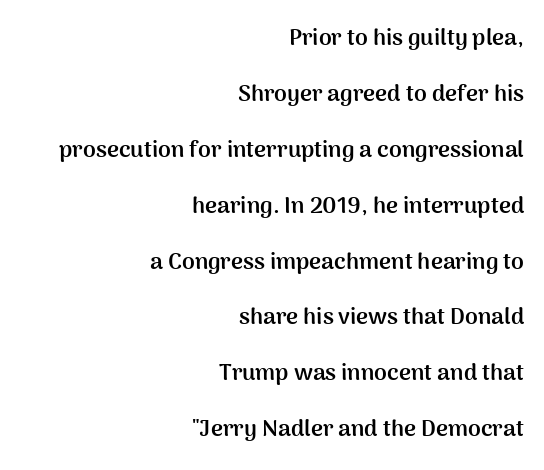
The typesetter chose a ragged-left arrangement here. Does extra space separate the letters? No, they use regular spacing. On the weight axis this lands at bold, roughly 700. A typesetter would call this leading open, well beyond the default.
